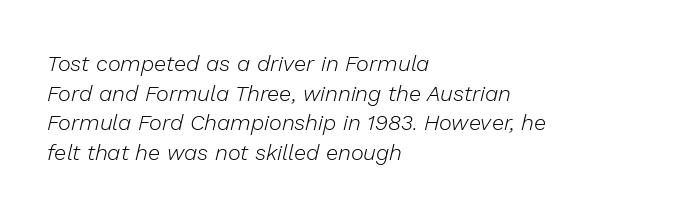
Q: Is the text bold? A: No.
Q: Is the text italic (slanted)? A: Yes, it leans right by about 13 degrees.
Q: Is the text underlined? A: No.
Q: How is the paragraph aligned? A: Left-aligned.
Q: Is the spacing between letters normal or unusually wide? A: Normal.
Q: Is the spacing between lines tight, normal or loose? A: Normal.
